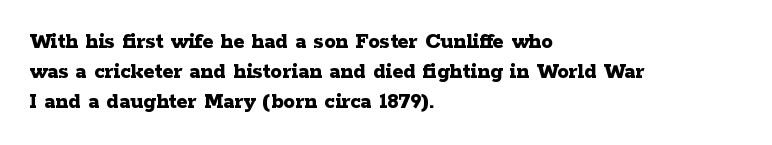
{"italic": "no", "bold": "yes", "underline": "no", "align": "left", "line_spacing": "normal", "line_spacing_ratio": 1.3, "letter_spacing": "normal", "letter_spacing_em": 0.0, "glyph_px": 23}
